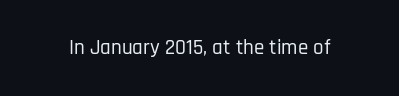
Every character sits straight up, as roman type does. The string is rendered with underlining switched off. Students, note that the glyphs here touch the page at normal intervals.
